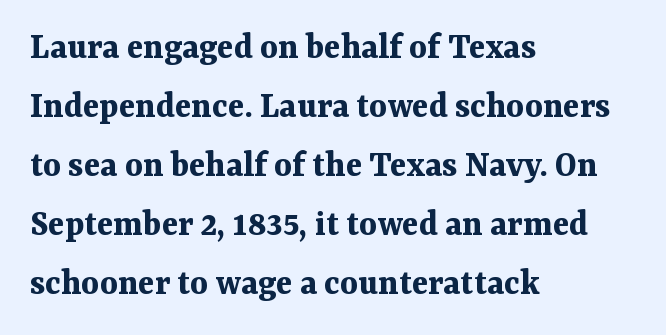
{"serif": "yes", "italic": "no", "bold": "yes", "weight": "bold", "width": "normal", "stroke_contrast": "medium", "x_height": "medium", "monospaced": "no", "underline": "no", "align": "left", "line_spacing": "normal", "line_spacing_ratio": 1.55, "letter_spacing": "normal", "letter_spacing_em": 0.0, "glyph_px": 38}
